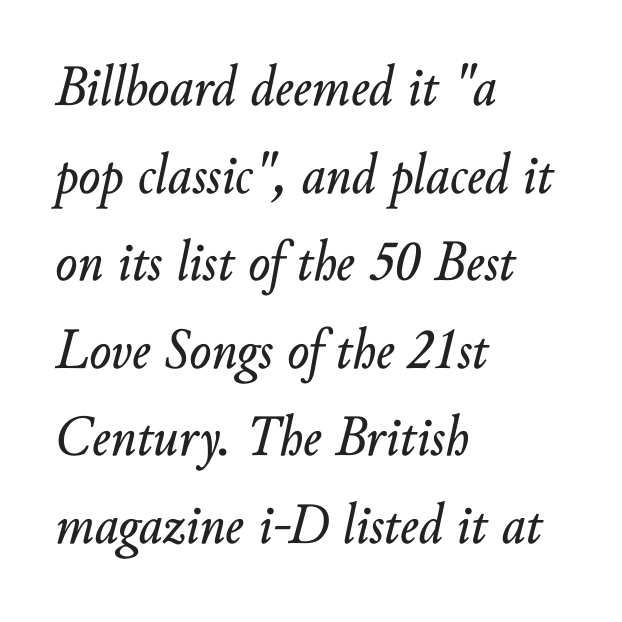
The face used here is proportionally spaced, like ordinary book or web type. Slanted lettering throughout. The paragraph has a hard left edge and a soft right edge. The words here are not underlined.
